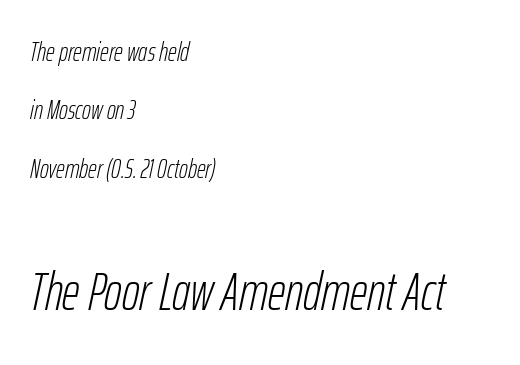
{"italic": "yes", "lean": "right", "slant_degrees": 12, "bold": "no", "weight": "light", "width": "condensed", "stroke_contrast": "low", "x_height": "medium", "monospaced": "no", "underline": "no", "align": "left", "line_spacing": "loose", "line_spacing_ratio": 2.16, "letter_spacing": "normal", "letter_spacing_em": 0.0, "larger_block": "second", "size_ratio": 2.0, "glyph_px": 54}
